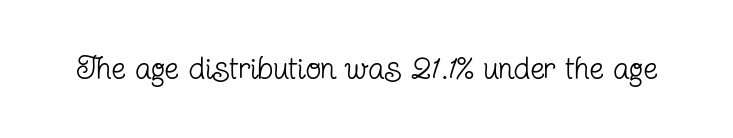
Q: Is the text bold? A: No.
Q: Is the text italic (slanted)? A: No, it is upright.
Q: Is the typeface a serif or a sans-serif typeface? A: Serif.
Q: Is the text underlined? A: No.
Q: Is the spacing between letters normal or unusually wide? A: Normal.
Q: Width (condensed, normal, or wide)? A: Condensed.
Q: Stroke contrast? A: Low.
Q: x-height? A: Medium.
Q: Monospaced? A: No.
